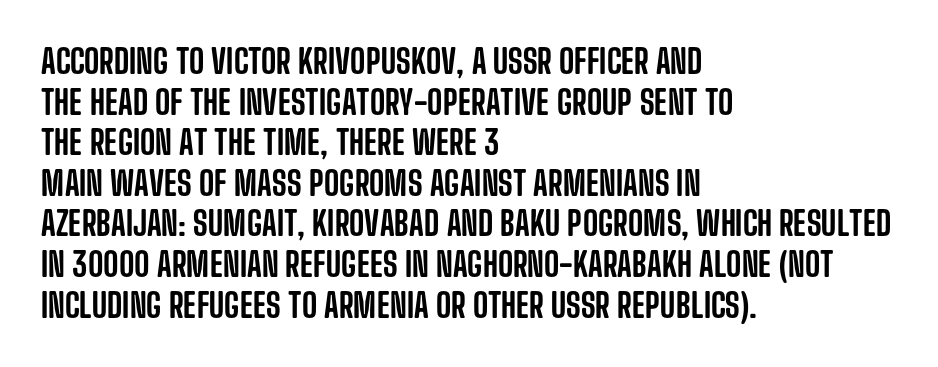
{"serif": "no", "italic": "no", "width": "condensed", "stroke_contrast": "low", "x_height": "large", "monospaced": "no", "underline": "no", "align": "left", "line_spacing_ratio": 1.23, "letter_spacing": "normal", "letter_spacing_em": 0.0, "glyph_px": 33}
